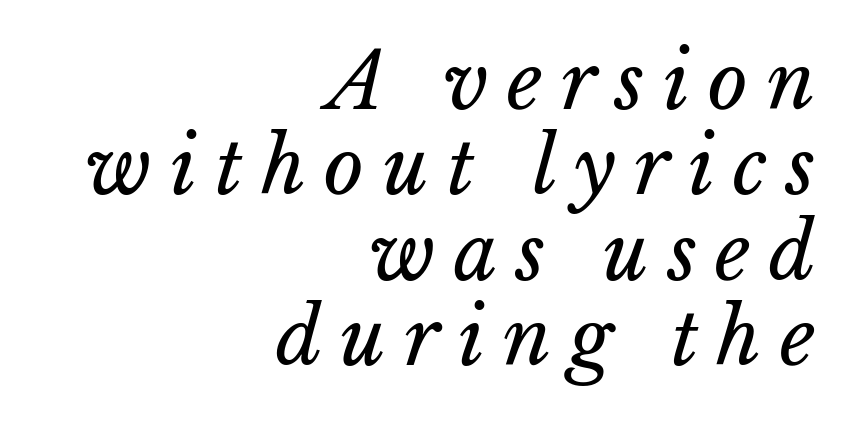
{"italic": "yes", "lean": "right", "slant_degrees": 15, "bold": "no", "weight": "regular", "width": "normal", "stroke_contrast": "low", "x_height": "medium", "monospaced": "no", "underline": "no", "align": "right", "line_spacing": "tight", "line_spacing_ratio": 1.11, "letter_spacing": "wide", "letter_spacing_em": 0.24, "glyph_px": 77}
